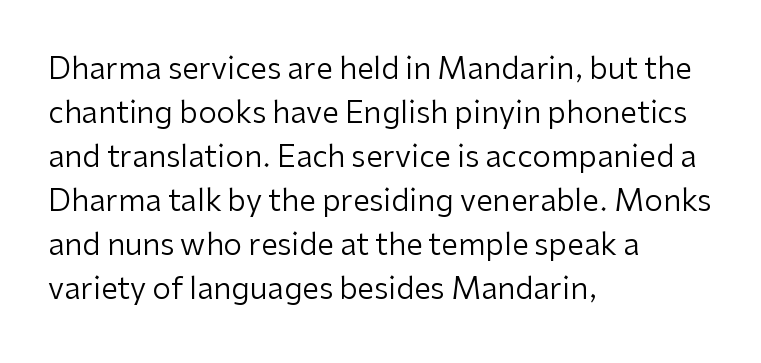
Q: Is the text bold? A: No.
Q: Is the text italic (slanted)? A: No, it is upright.
Q: Is the typeface a serif or a sans-serif typeface? A: Sans-serif.
Q: Is the text underlined? A: No.
Q: How is the paragraph aligned? A: Left-aligned.
Q: Is the spacing between letters normal or unusually wide? A: Normal.
Q: Is the spacing between lines tight, normal or loose? A: Normal.
Q: Width (condensed, normal, or wide)? A: Normal.
Q: Stroke contrast? A: Low.
Q: x-height? A: Medium.
Q: Monospaced? A: No.
